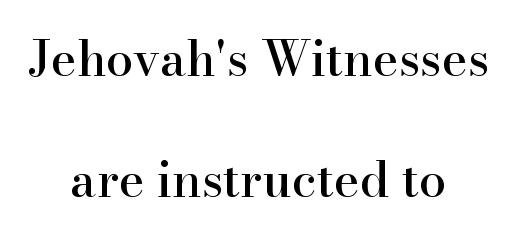
Q: Is the text italic (slanted)? A: No, it is upright.
Q: Is the typeface a serif or a sans-serif typeface? A: Serif.
Q: Is the text underlined? A: No.
Q: How is the paragraph aligned? A: Centered.
Q: Is the spacing between letters normal or unusually wide? A: Normal.
Q: Is the spacing between lines tight, normal or loose? A: Loose.
Q: Width (condensed, normal, or wide)? A: Normal.
Q: Stroke contrast? A: High.
Q: x-height? A: Small.
Q: Monospaced? A: No.
